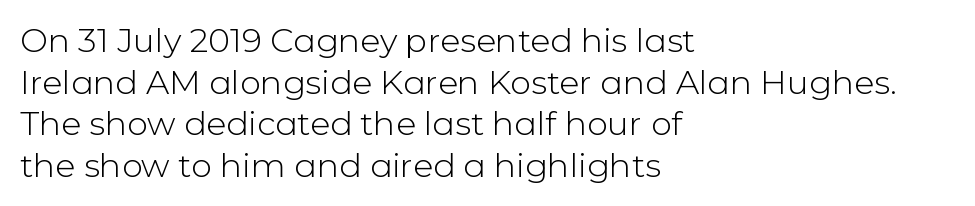
The image shows 33 px light sans-serif type, upright; set left-aligned, normal line spacing (1.26x), normal letter spacing, not underlined; low stroke contrast and a medium x-height.
